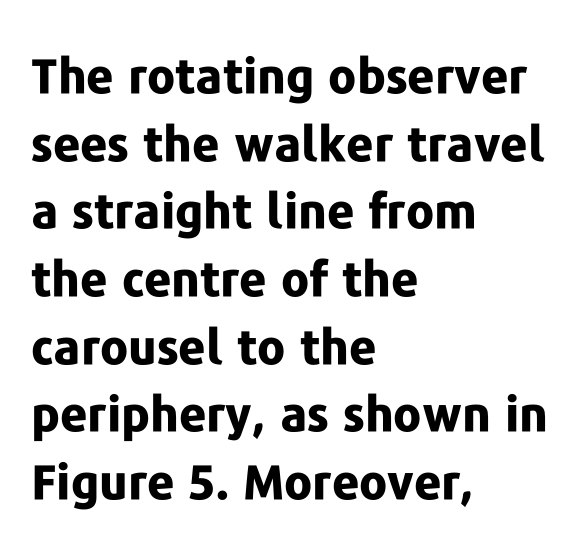
Q: Is the text bold? A: Yes.
Q: Is the text italic (slanted)? A: No, it is upright.
Q: Is the typeface a serif or a sans-serif typeface? A: Sans-serif.
Q: Is the text underlined? A: No.
Q: How is the paragraph aligned? A: Left-aligned.
Q: Is the spacing between letters normal or unusually wide? A: Normal.
Q: Is the spacing between lines tight, normal or loose? A: Normal.
Q: Width (condensed, normal, or wide)? A: Normal.
Q: Stroke contrast? A: Low.
Q: x-height? A: Medium.
Q: Monospaced? A: No.
